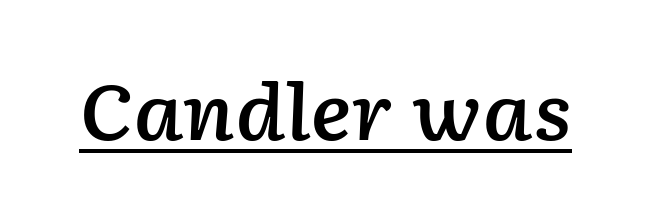
Q: Is the text bold? A: Semi-bold.
Q: Is the text italic (slanted)? A: Yes, it leans right by about 2 degrees.
Q: Is the text underlined? A: Yes.
Q: Is the spacing between letters normal or unusually wide? A: Normal.
Q: Width (condensed, normal, or wide)? A: Normal.
Q: Stroke contrast? A: Low.
Q: x-height? A: Medium.
Q: Monospaced? A: No.
